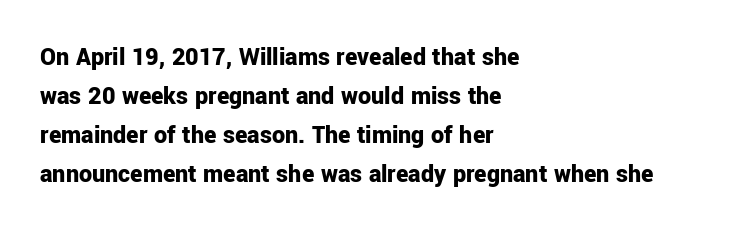
Successive baselines arrive at the customary interval. Nope, not italic — everything's standing straight. Stroke thickness is high; the sample reads as a true bold. Line starts are locked; line ends wander. Clear beneath every line of the passage. The line texture is even and compact thanks to regular tracking.
